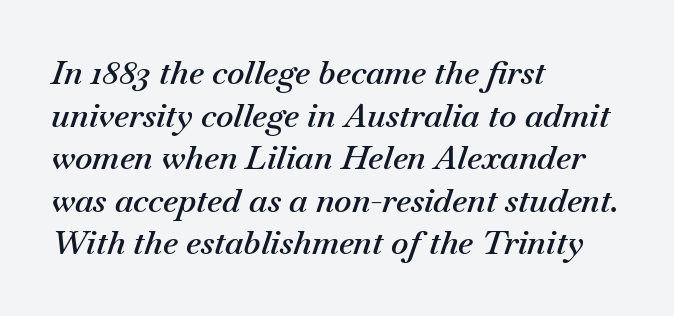
Q: Is the text bold? A: Semi-bold.
Q: Is the text italic (slanted)? A: Yes, it leans right by about 18 degrees.
Q: Is the text underlined? A: No.
Q: How is the paragraph aligned? A: Left-aligned.
Q: Is the spacing between letters normal or unusually wide? A: Normal.
Q: Is the spacing between lines tight, normal or loose? A: Normal.
Q: Width (condensed, normal, or wide)? A: Normal.
Q: Stroke contrast? A: Medium.
Q: x-height? A: Small.
Q: Monospaced? A: No.
